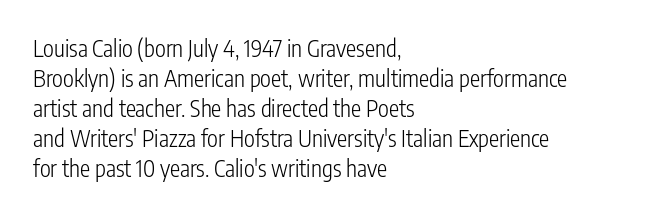
The lines are quadded left. The font sits on the lighter half of the weight spectrum, regular included. Tracking here is standard; glyphs follow each other at the usual distance. Italic? Not at all — the glyphs are vertical. Rule under the text: the space is simply empty.
